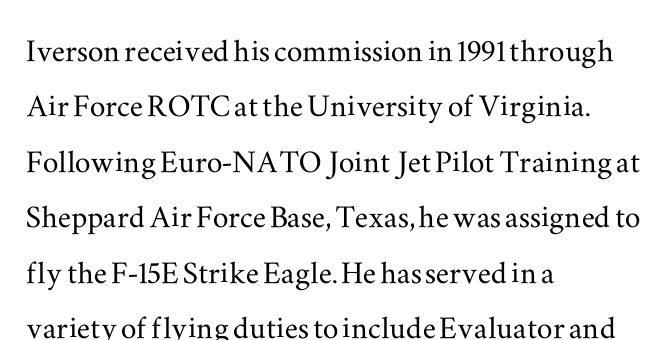
{"serif": "yes", "italic": "no", "width": "wide", "stroke_contrast": "medium", "x_height": "small", "monospaced": "no", "underline": "no", "align": "left", "line_spacing": "normal", "line_spacing_ratio": 1.42, "letter_spacing": "normal", "letter_spacing_em": 0.0, "glyph_px": 39}
